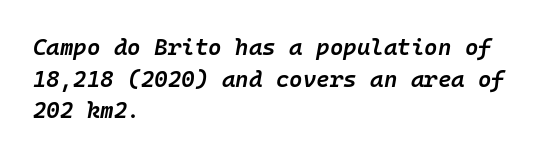
{"italic": "yes", "lean": "right", "slant_degrees": 10, "bold": "semi", "underline": "no", "align": "left", "line_spacing": "normal", "line_spacing_ratio": 1.37, "letter_spacing": "normal", "letter_spacing_em": 0.0, "glyph_px": 23}
